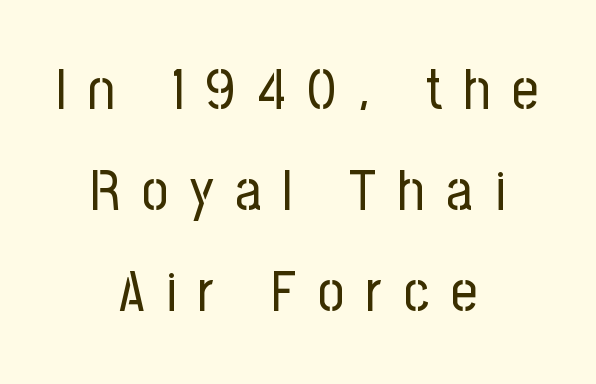
Q: Is the text bold? A: No.
Q: Is the text italic (slanted)? A: No, it is upright.
Q: Is the typeface a serif or a sans-serif typeface? A: Sans-serif.
Q: Is the text underlined? A: No.
Q: How is the paragraph aligned? A: Centered.
Q: Is the spacing between letters normal or unusually wide? A: Unusually wide.
Q: Width (condensed, normal, or wide)? A: Condensed.
Q: Stroke contrast? A: Low.
Q: x-height? A: Medium.
Q: Monospaced? A: No.
